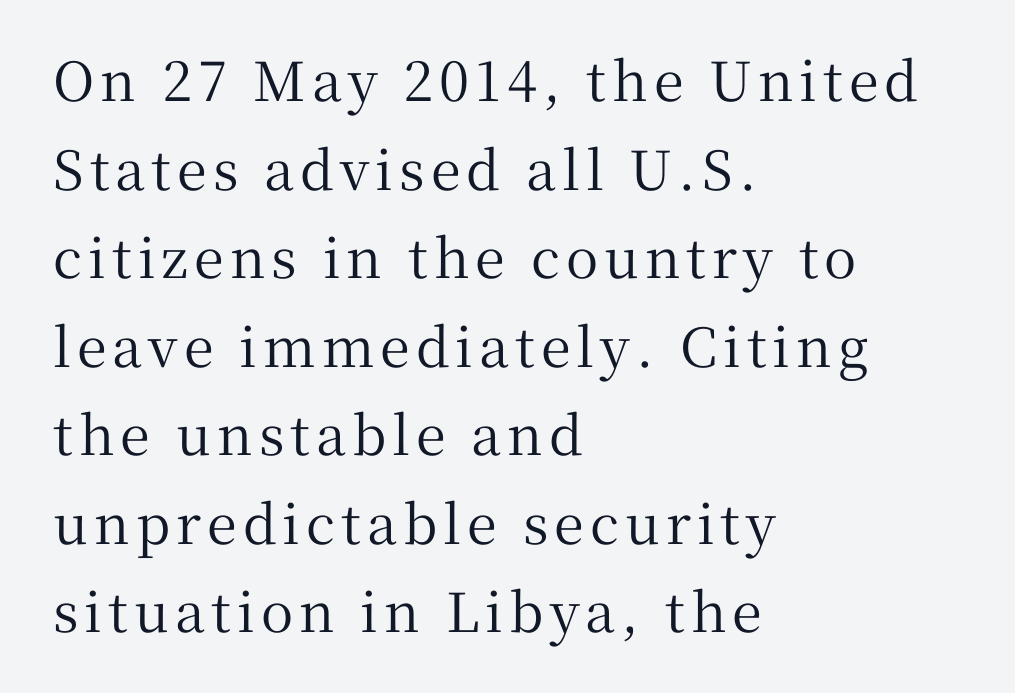
Q: Is the text italic (slanted)? A: No, it is upright.
Q: Is the typeface a serif or a sans-serif typeface? A: Serif.
Q: Is the text underlined? A: No.
Q: How is the paragraph aligned? A: Left-aligned.
Q: Is the spacing between lines tight, normal or loose? A: Normal.
Q: Width (condensed, normal, or wide)? A: Normal.
Q: Stroke contrast? A: Medium.
Q: x-height? A: Medium.
Q: Monospaced? A: No.
